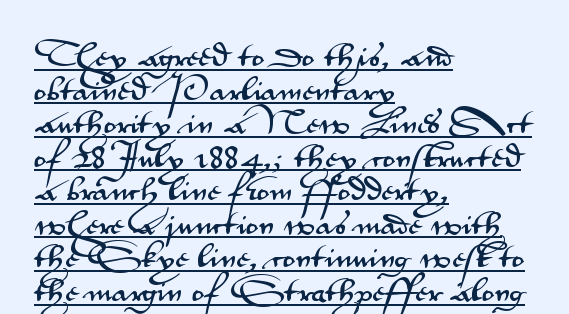
The image shows 26 px text type; set left-aligned, normal line spacing (1.29x), normal letter spacing, underlined.
